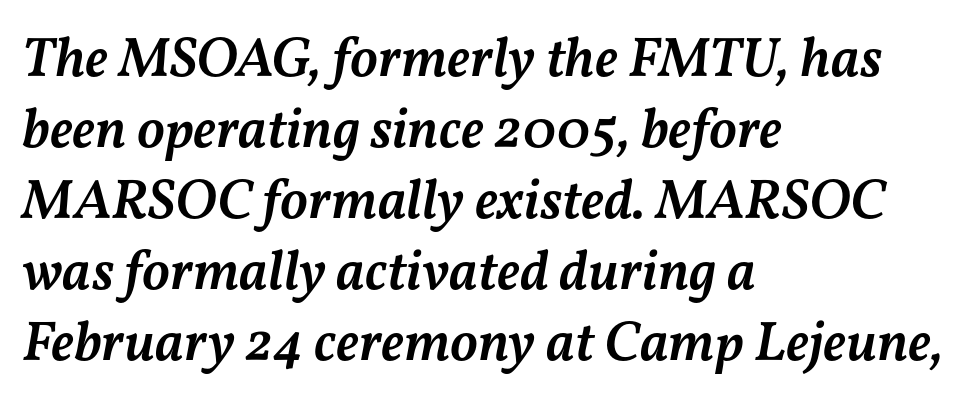
The image shows 56 px semibold type, italic (leaning right); set left-aligned, normal line spacing (1.27x), normal letter spacing, not underlined; medium stroke contrast and a medium x-height.
